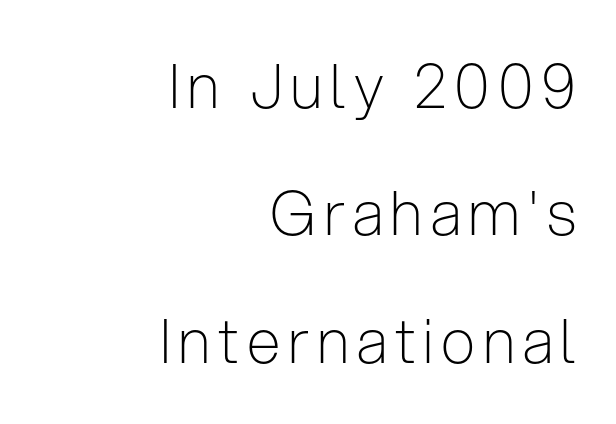
Q: Is the text bold? A: No.
Q: Is the text italic (slanted)? A: No, it is upright.
Q: Is the typeface a serif or a sans-serif typeface? A: Sans-serif.
Q: Is the text underlined? A: No.
Q: How is the paragraph aligned? A: Right-aligned.
Q: Is the spacing between lines tight, normal or loose? A: Loose.
Q: Width (condensed, normal, or wide)? A: Condensed.
Q: Stroke contrast? A: Low.
Q: x-height? A: Medium.
Q: Monospaced? A: No.
